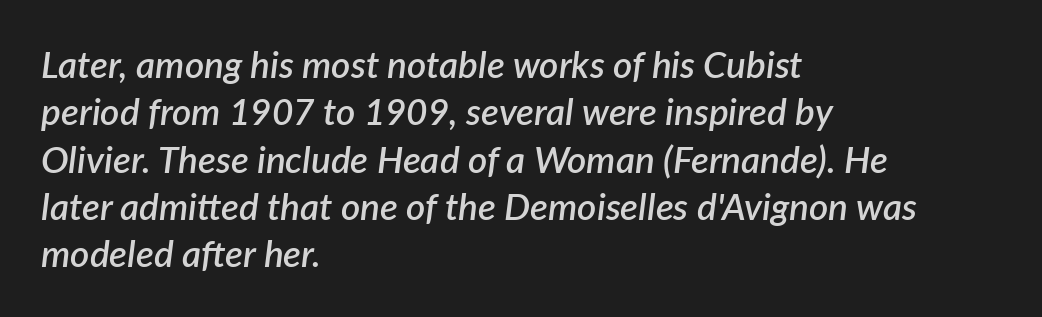
{"italic": "yes", "lean": "right", "slant_degrees": 7, "bold": "semi", "weight": "semibold", "width": "normal", "stroke_contrast": "low", "x_height": "medium", "monospaced": "no", "underline": "no", "align": "left", "line_spacing": "normal", "line_spacing_ratio": 1.28, "letter_spacing": "normal", "letter_spacing_em": 0.0, "glyph_px": 37}
